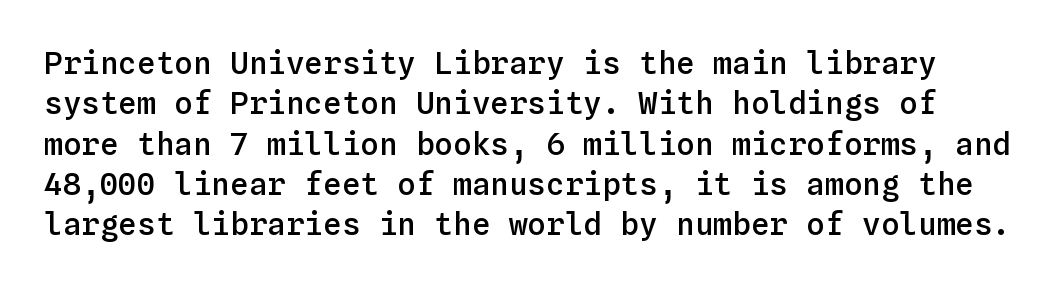
Decoration check: the copy has no underline. The passage shown stacks its lines at a standard gap. Look at the tracking — it's just the regular setting, nothing added. A typesetter would call this monospace, since all characters share one set width. Is the type bold? Partly — it's a semibold, heavier than regular but not fully bold.
